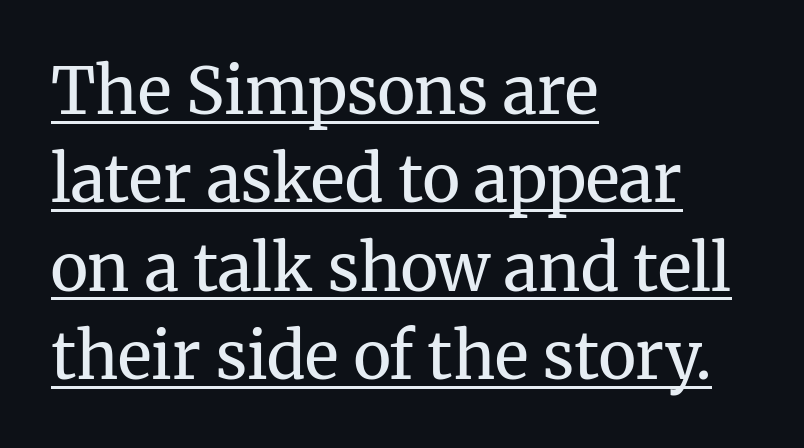
The image shows 64 px regular-weight serif type, upright; set left-aligned, normal line spacing (1.38x), normal letter spacing, underlined; medium stroke contrast and a medium x-height.
